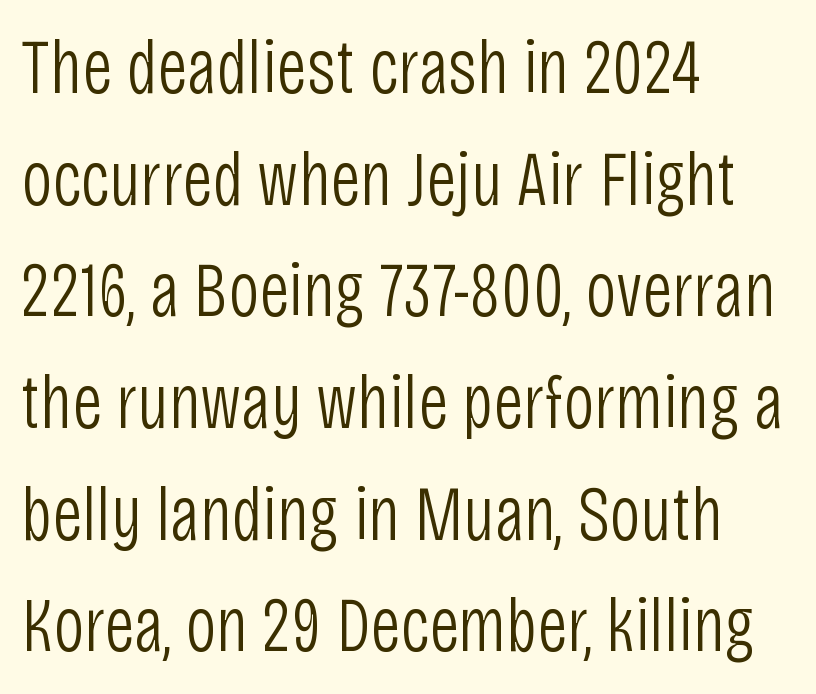
Q: Is the text bold? A: No.
Q: Is the text italic (slanted)? A: No, it is upright.
Q: Is the typeface a serif or a sans-serif typeface? A: Sans-serif.
Q: Is the text underlined? A: No.
Q: How is the paragraph aligned? A: Left-aligned.
Q: Is the spacing between letters normal or unusually wide? A: Normal.
Q: Is the spacing between lines tight, normal or loose? A: Normal.
Q: Width (condensed, normal, or wide)? A: Condensed.
Q: Stroke contrast? A: Low.
Q: x-height? A: Large.
Q: Monospaced? A: No.
